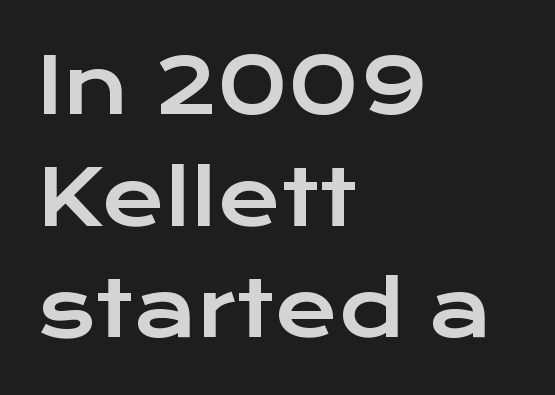
Q: Is the text italic (slanted)? A: No, it is upright.
Q: Is the typeface a serif or a sans-serif typeface? A: Sans-serif.
Q: Is the text underlined? A: No.
Q: How is the paragraph aligned? A: Left-aligned.
Q: Is the spacing between letters normal or unusually wide? A: Normal.
Q: Is the spacing between lines tight, normal or loose? A: Normal.
Q: Width (condensed, normal, or wide)? A: Wide.
Q: Stroke contrast? A: Low.
Q: x-height? A: Medium.
Q: Monospaced? A: No.
